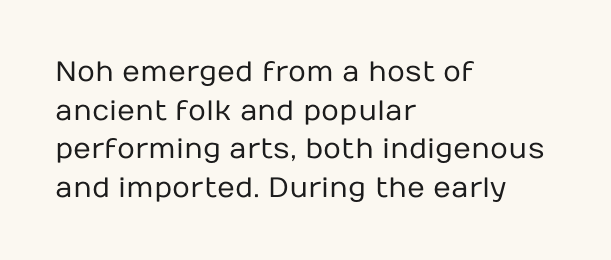
The image shows 28 px regular-weight sans-serif type, upright; set left-aligned, normal line spacing (1.38x), normal letter spacing, not underlined; low stroke contrast and a medium x-height.
